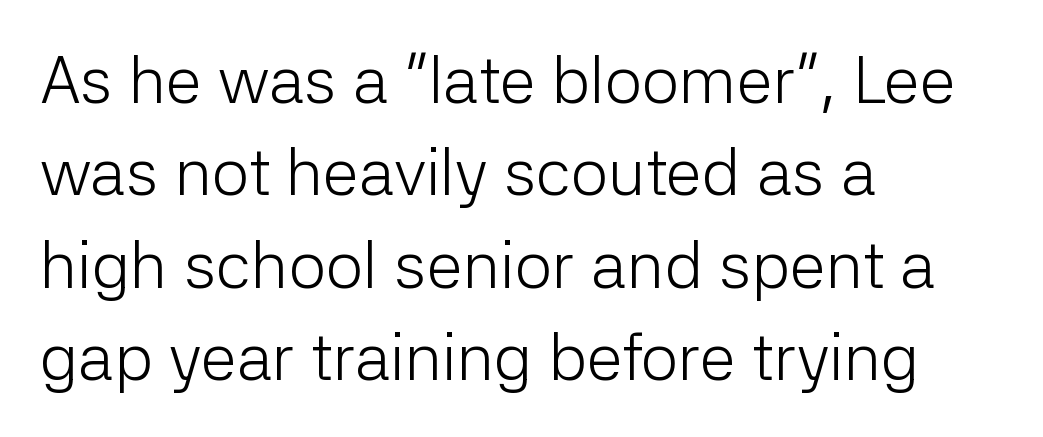
{"serif": "no", "italic": "no", "bold": "no", "weight": "light", "width": "normal", "stroke_contrast": "low", "x_height": "medium", "monospaced": "no", "underline": "no", "align": "left", "line_spacing": "normal", "line_spacing_ratio": 1.4, "letter_spacing": "normal", "letter_spacing_em": 0.0, "glyph_px": 66}
